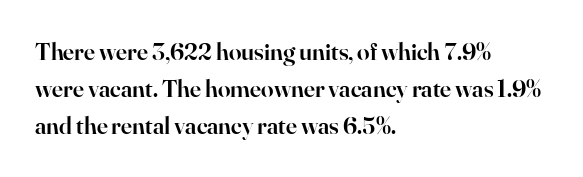
Q: Is the text bold? A: Semi-bold.
Q: Is the text italic (slanted)? A: No, it is upright.
Q: Is the text underlined? A: No.
Q: How is the paragraph aligned? A: Left-aligned.
Q: Is the spacing between letters normal or unusually wide? A: Normal.
Q: Is the spacing between lines tight, normal or loose? A: Normal.
